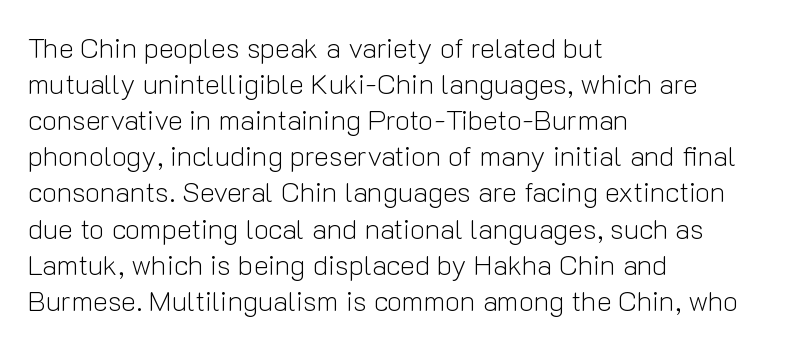
The words here are not underlined. The passage shown is typed in a proportional face where columns would drift. Nope, no serifs anywhere on these letters. These lines keep a tight, regular rhythm from letter to letter. Successive baselines arrive at the customary interval.
